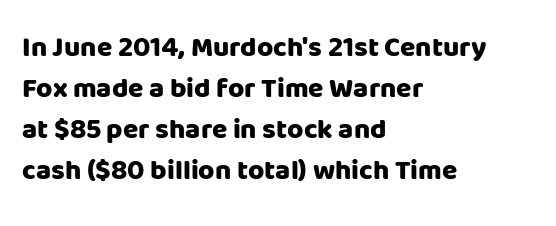
{"serif": "no", "italic": "no", "bold": "yes", "weight": "heavy", "width": "normal", "stroke_contrast": "low", "x_height": "large", "monospaced": "no", "underline": "no", "align": "left", "line_spacing": "normal", "line_spacing_ratio": 1.47, "letter_spacing": "normal", "letter_spacing_em": 0.0, "glyph_px": 28}
